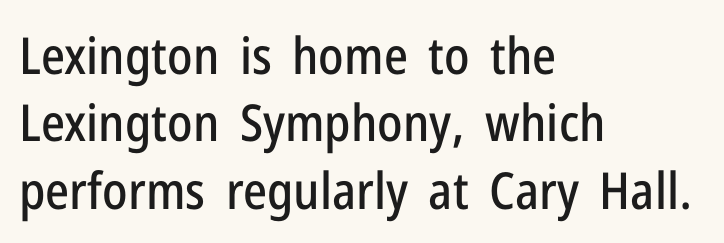
The image shows 51 px condensed sans-serif type, upright; set left-aligned, normal line spacing (1.32x), normal letter spacing, not underlined; low stroke contrast and a medium x-height.
